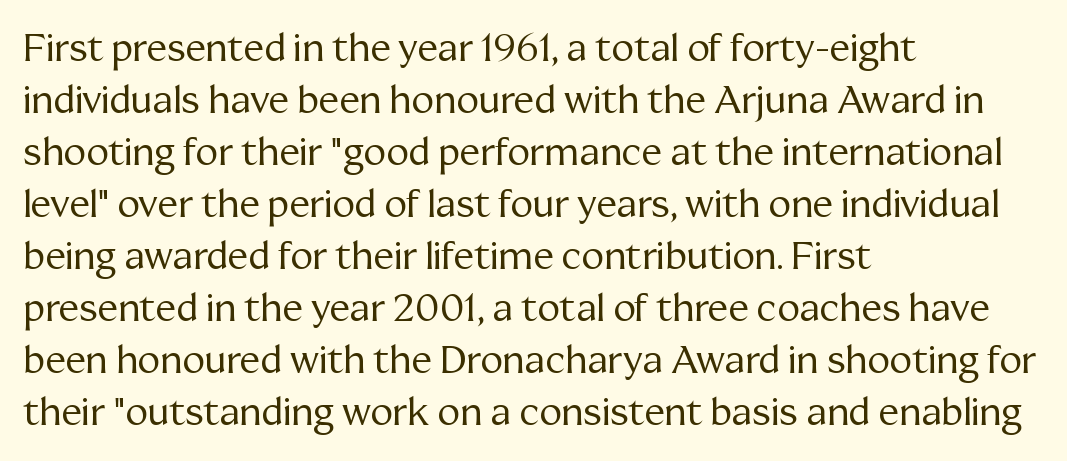
Glyph-to-glyph distance matches everyday printed text. Whoever set this chose a conventional vertical rhythm. Weight: not bold — regular or lighter. You could not count columns in this text — the font is proportionally spaced. Upright lettering throughout. The baseline area is clear.
